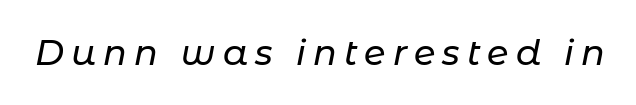
Q: Is the text italic (slanted)? A: Yes, it leans right by about 11 degrees.
Q: Is the text underlined? A: No.
Q: Is the spacing between letters normal or unusually wide? A: Unusually wide.
Q: Width (condensed, normal, or wide)? A: Normal.
Q: Stroke contrast? A: Low.
Q: x-height? A: Medium.
Q: Monospaced? A: No.
